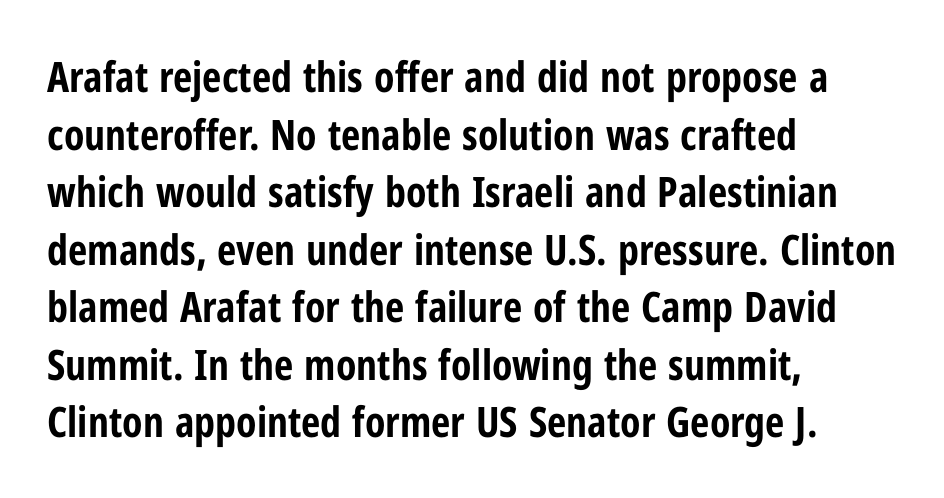
Q: Is the text bold? A: Yes.
Q: Is the text italic (slanted)? A: No, it is upright.
Q: Is the typeface a serif or a sans-serif typeface? A: Sans-serif.
Q: Is the text underlined? A: No.
Q: How is the paragraph aligned? A: Left-aligned.
Q: Is the spacing between letters normal or unusually wide? A: Normal.
Q: Is the spacing between lines tight, normal or loose? A: Normal.
Q: Width (condensed, normal, or wide)? A: Condensed.
Q: Stroke contrast? A: Low.
Q: x-height? A: Medium.
Q: Monospaced? A: No.
